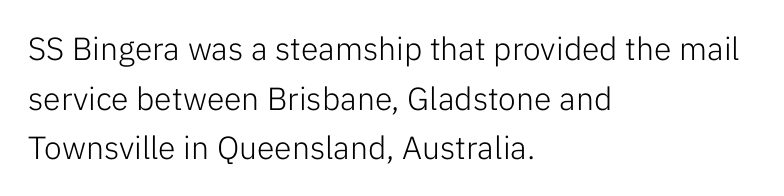
{"serif": "no", "italic": "no", "bold": "no", "weight": "light", "width": "normal", "stroke_contrast": "low", "x_height": "medium", "monospaced": "no", "underline": "no", "align": "left", "line_spacing": "normal", "line_spacing_ratio": 1.55, "letter_spacing": "normal", "letter_spacing_em": 0.0, "glyph_px": 32}
